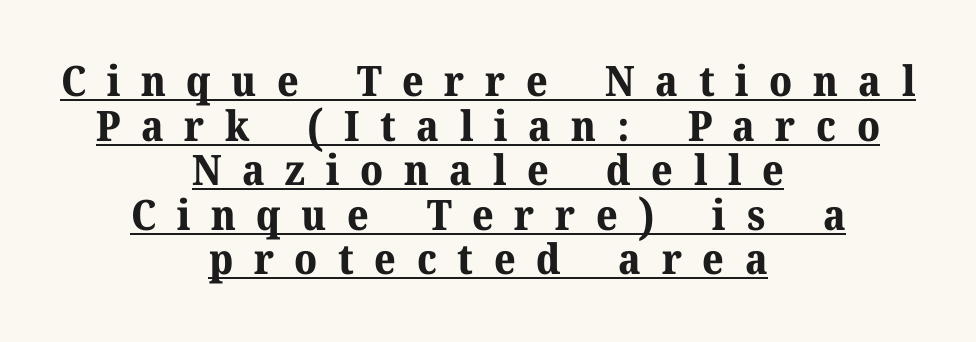
The image shows 42 px bold serif type, upright; set centered, tight line spacing (1.06x), unusually wide letter spacing (+0.49 em), underlined; medium stroke contrast and a medium x-height.
